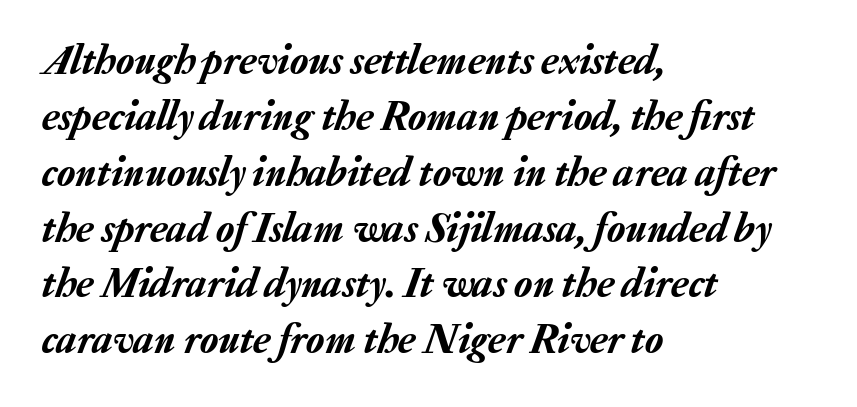
The image shows 42 px text type, italic (leaning right); set left-aligned, normal line spacing (1.33x), normal letter spacing, not underlined; low stroke contrast and a medium x-height.
